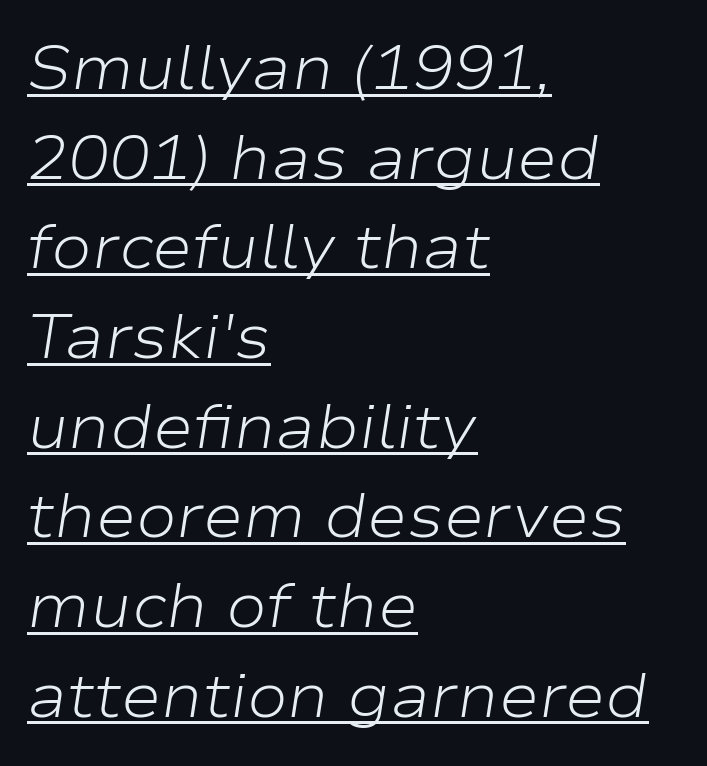
The letterforms sit shoulder to shoulder at normal distance. Casual observation: everything's shoved over to the left. This block has exactly the height ordinary leading produces. Designer's note — italics engaged. Varying glyph widths throughout — classic text-font behaviour.
